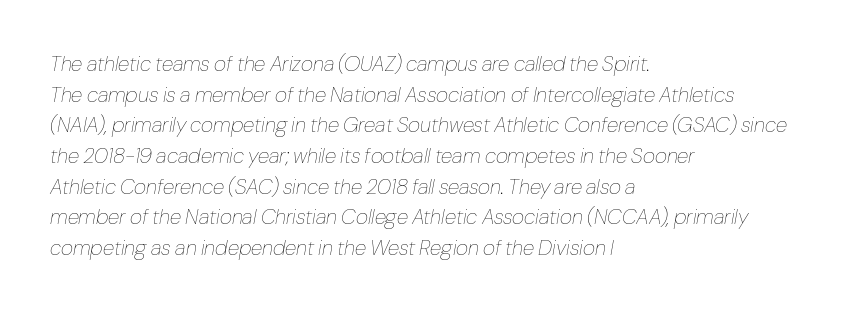
{"italic": "yes", "lean": "right", "slant_degrees": 10, "bold": "no", "underline": "no", "align": "left", "line_spacing": "normal", "line_spacing_ratio": 1.46, "letter_spacing": "normal", "letter_spacing_em": 0.0, "glyph_px": 21}
